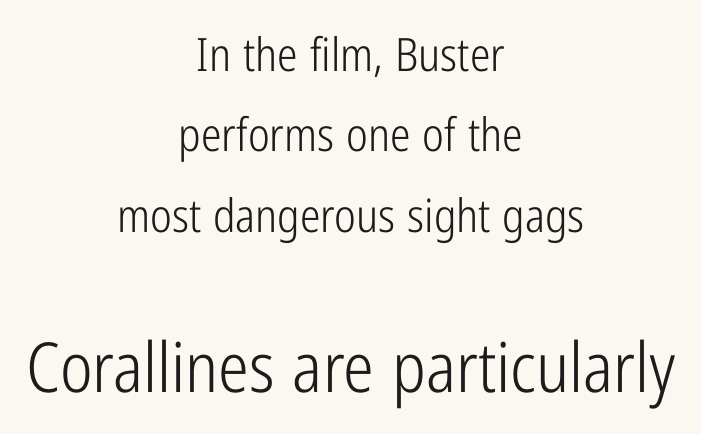
The image shows 69 px light, condensed sans-serif type, upright; set centered, line spacing 1.75x, normal letter spacing, not underlined; the second (bottom) block is 1.5x larger; low stroke contrast and a medium x-height.
